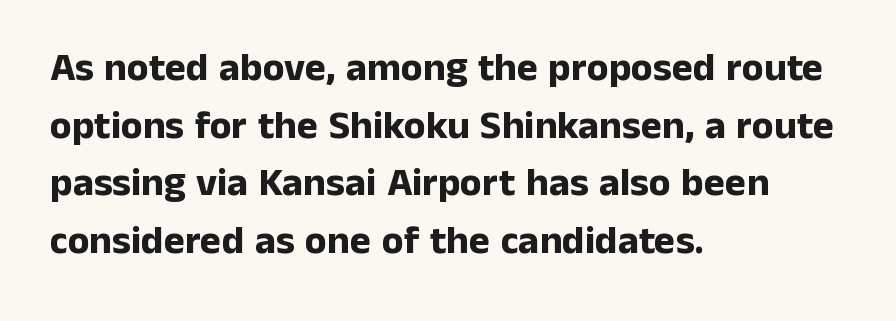
A typesetter would mark this as roman, not italic. Clear beneath every line of the passage. The rows are spaced the way most documents space them. Typeset ragged right — the left edge is the straight one. The line texture is even and compact thanks to regular tracking. Chunky letters — that's bold for sure.
